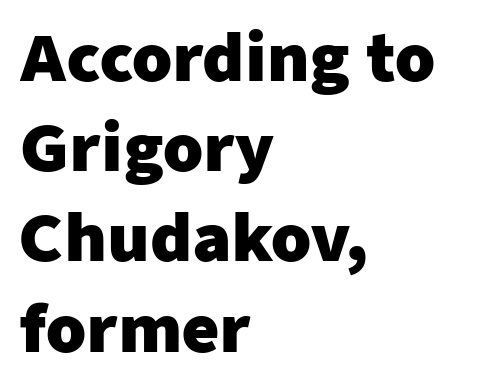
{"serif": "no", "italic": "no", "bold": "yes", "weight": "heavy", "width": "normal", "stroke_contrast": "low", "x_height": "medium", "monospaced": "no", "underline": "no", "align": "left", "line_spacing": "normal", "line_spacing_ratio": 1.41, "letter_spacing": "normal", "letter_spacing_em": 0.0, "glyph_px": 64}
